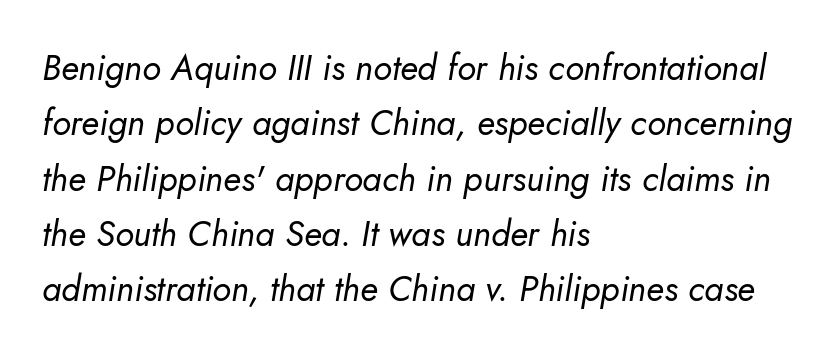
Weight class: somewhere from thin through regular. Italic: yes, the glyphs are oblique. This block has exactly the height ordinary leading produces. Standard letterfit; no display-style spreading of the glyphs.
